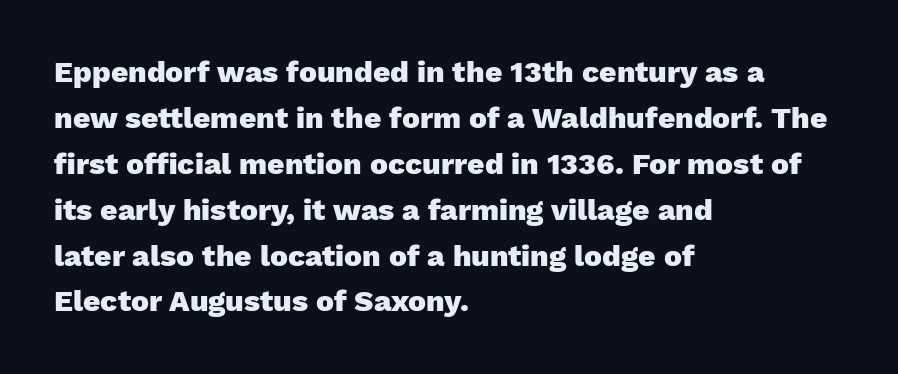
{"serif": "no", "italic": "no", "bold": "yes", "weight": "heavy", "width": "normal", "stroke_contrast": "low", "x_height": "medium", "monospaced": "no", "underline": "no", "align": "left", "line_spacing": "normal", "line_spacing_ratio": 1.53, "letter_spacing": "normal", "letter_spacing_em": 0.0, "glyph_px": 30}
